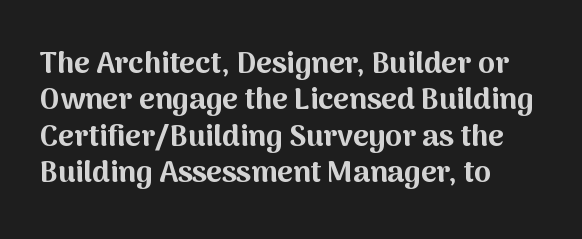
{"serif": "no", "italic": "no", "bold": "yes", "weight": "bold", "width": "normal", "stroke_contrast": "medium", "x_height": "medium", "monospaced": "no", "underline": "no", "align": "left", "line_spacing_ratio": 1.21, "letter_spacing": "normal", "letter_spacing_em": 0.0, "glyph_px": 30}
